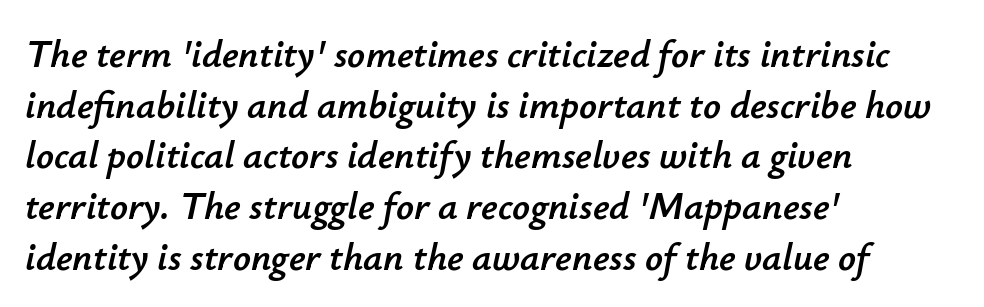
The image shows 39 px text type, italic (leaning right); set left-aligned, normal line spacing (1.3x), normal letter spacing, not underlined; low stroke contrast and a small x-height.
